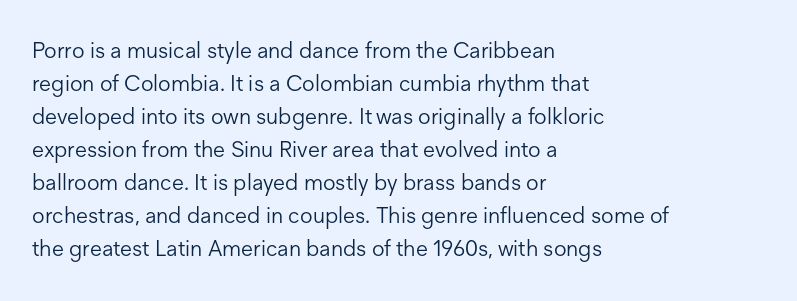
In terms of leading, this rendering sits right in the middle. Quick note: not italic, upright. Stems here are at most as thick as an everyday book face. Letter spacing: default.
